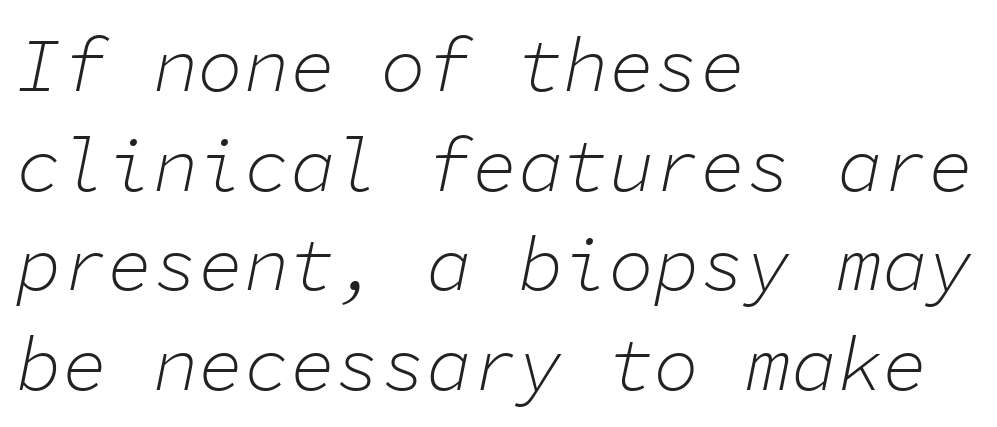
{"italic": "yes", "lean": "right", "slant_degrees": 11, "bold": "no", "weight": "light", "width": "normal", "stroke_contrast": "low", "x_height": "medium", "monospaced": "yes", "underline": "no", "align": "left", "line_spacing": "normal", "line_spacing_ratio": 1.31, "letter_spacing": "normal", "letter_spacing_em": 0.0, "glyph_px": 76}
